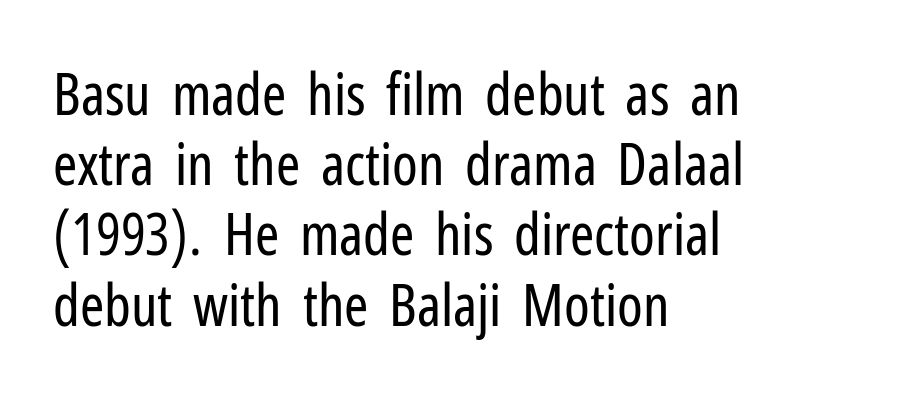
The image shows 58 px regular-weight, condensed sans-serif type, upright; set left-aligned, line spacing 1.21x, normal letter spacing, not underlined; low stroke contrast and a medium x-height.
